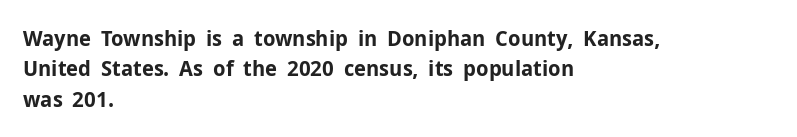
{"italic": "no", "bold": "yes", "underline": "no", "align": "left", "line_spacing": "normal", "line_spacing_ratio": 1.38, "letter_spacing": "normal", "letter_spacing_em": 0.0, "glyph_px": 22}
